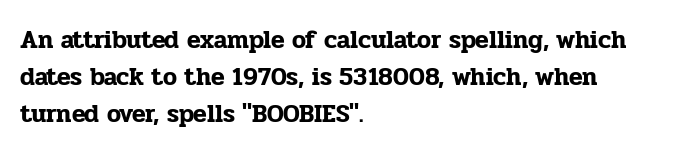
{"italic": "no", "underline": "no", "align": "left", "line_spacing": "normal", "line_spacing_ratio": 1.49, "letter_spacing": "normal", "letter_spacing_em": 0.0, "glyph_px": 25}
